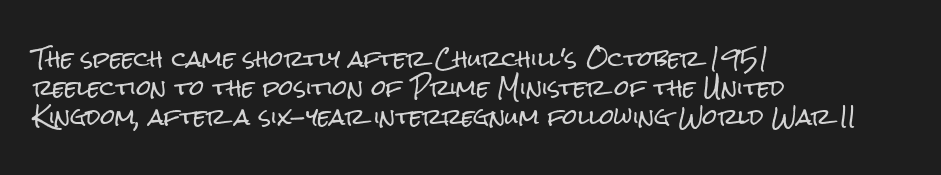
The compositor pushed each line to the left boundary. The strip under each line holds only bare page. When letters stand straight like this, we call the style roman or upright. Letter spacing: default. In terms of leading, this rendering sits right in the middle.
